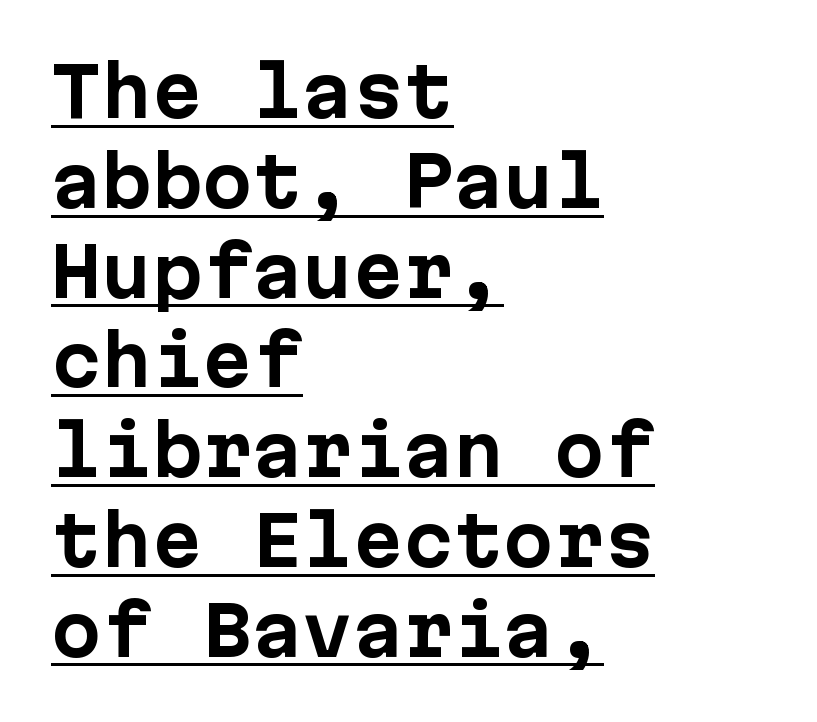
{"serif": "no", "italic": "no", "bold": "yes", "weight": "bold", "width": "normal", "stroke_contrast": "low", "x_height": "medium", "monospaced": "yes", "underline": "yes", "align": "left", "line_spacing": "normal", "line_spacing_ratio": 1.34, "letter_spacing": "normal", "letter_spacing_em": 0.0, "glyph_px": 67}
